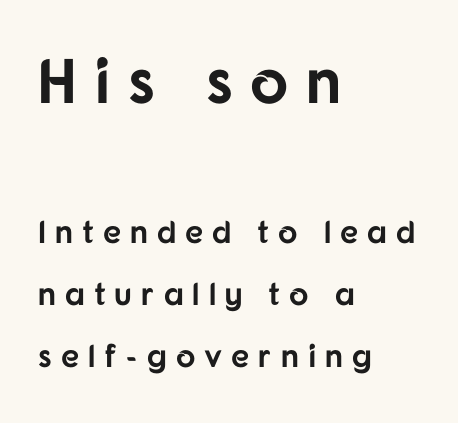
Q: Is the text bold? A: Yes.
Q: Is the text italic (slanted)? A: No, it is upright.
Q: Is the typeface a serif or a sans-serif typeface? A: Sans-serif.
Q: Is the text underlined? A: No.
Q: How is the paragraph aligned? A: Left-aligned.
Q: Is the spacing between letters normal or unusually wide? A: Unusually wide.
Q: Is the spacing between lines tight, normal or loose? A: Loose.
Q: Which block of text is set in a larger size, the first (top) or the second (bottom)? A: The first (top) one.
Q: Width (condensed, normal, or wide)? A: Normal.
Q: Stroke contrast? A: Low.
Q: x-height? A: Medium.
Q: Monospaced? A: No.
